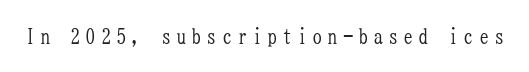
Is there any slant? The stems are plumb. This is not heavy type; no bold has been used. Someone cranked the tracking dial way up on this one. Descenders are the only things crossing below the line.
